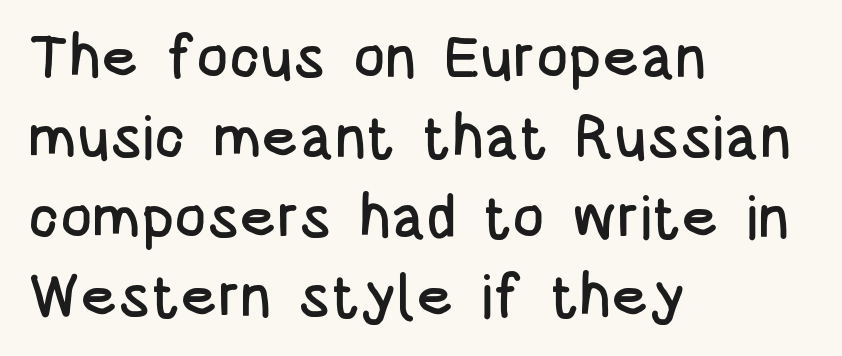
The image shows 60 px condensed sans-serif type, upright; set left-aligned, normal line spacing (1.33x), normal letter spacing, not underlined; low stroke contrast and a large x-height.
